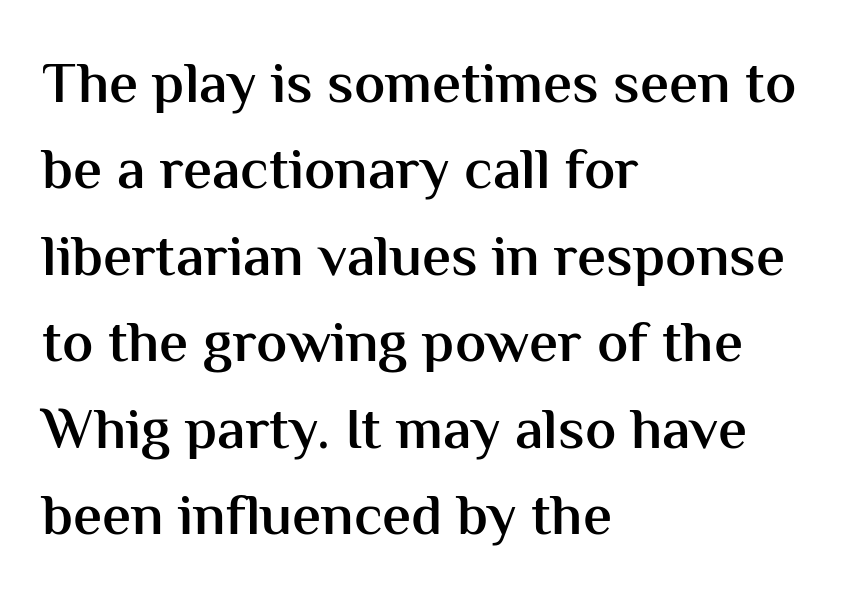
Q: Is the text bold? A: Semi-bold.
Q: Is the text italic (slanted)? A: No, it is upright.
Q: Is the typeface a serif or a sans-serif typeface? A: Sans-serif.
Q: Is the text underlined? A: No.
Q: How is the paragraph aligned? A: Left-aligned.
Q: Is the spacing between letters normal or unusually wide? A: Normal.
Q: Is the spacing between lines tight, normal or loose? A: Normal.
Q: Width (condensed, normal, or wide)? A: Normal.
Q: Stroke contrast? A: Medium.
Q: x-height? A: Medium.
Q: Monospaced? A: No.
